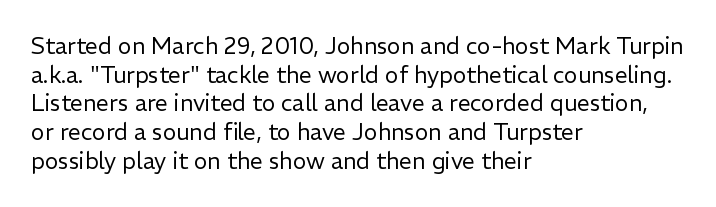
The lines sit at an ordinary, default distance from one another. The text block is weighted toward the left margin, trailing off unevenly rightward. Tracking value appears to be zero — textbook default spacing. Has an underline been added? It has not. Stroke mass is kept to a normal reading level or below.
